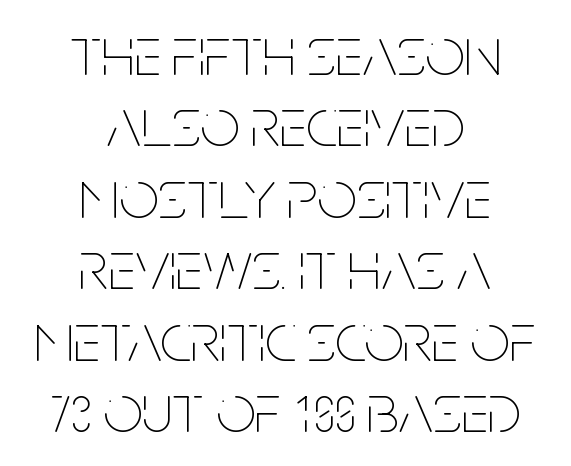
The image shows 70 px thin, condensed type, upright; set centered, tight line spacing (1.02x), normal letter spacing, not underlined; low stroke contrast and a large x-height.
